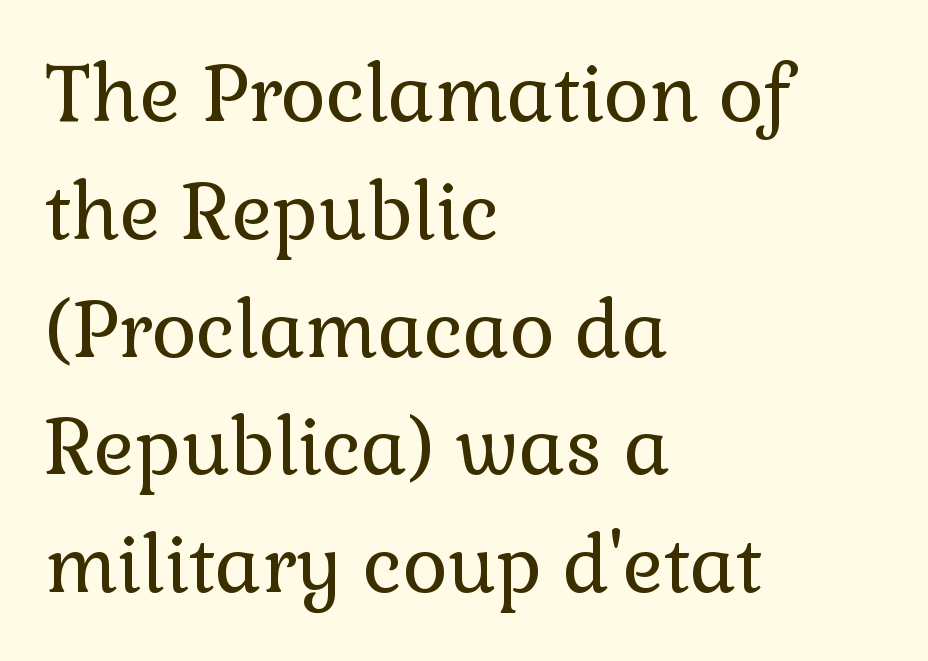
The image shows 77 px regular-weight serif type, upright; set left-aligned, normal line spacing (1.53x), normal letter spacing, not underlined; a medium x-height.
